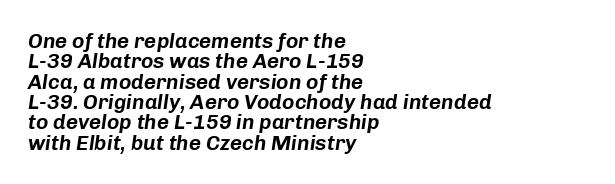
{"italic": "yes", "lean": "right", "slant_degrees": 8, "underline": "no", "align": "left", "line_spacing": "tight", "line_spacing_ratio": 0.97, "letter_spacing": "normal", "letter_spacing_em": 0.0, "glyph_px": 21}
